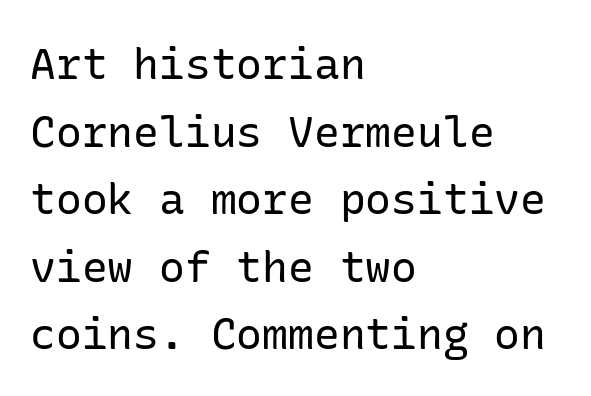
Q: Is the text bold? A: No.
Q: Is the text italic (slanted)? A: No, it is upright.
Q: Is the typeface a serif or a sans-serif typeface? A: Sans-serif.
Q: Is the text underlined? A: No.
Q: How is the paragraph aligned? A: Left-aligned.
Q: Is the spacing between letters normal or unusually wide? A: Normal.
Q: Is the spacing between lines tight, normal or loose? A: Normal.
Q: Width (condensed, normal, or wide)? A: Normal.
Q: Stroke contrast? A: Low.
Q: x-height? A: Medium.
